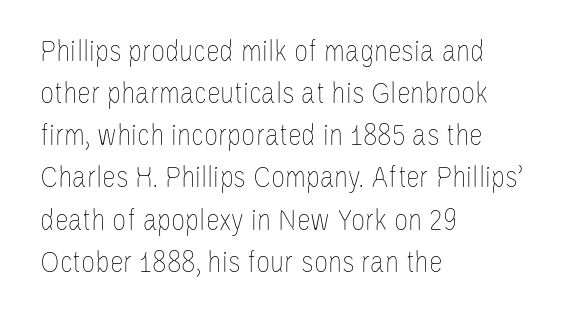
The image shows 31 px thin, condensed type, upright; set left-aligned, normal line spacing (1.36x), normal letter spacing, not underlined; low stroke contrast and a large x-height.
